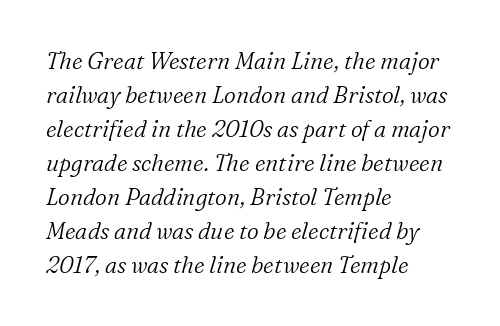
No extra tracking has been applied to these lines. Bold? No — there's no thickening of the strokes. The passage shown leans; its letterforms are oblique. Line starts are locked; line ends wander.
